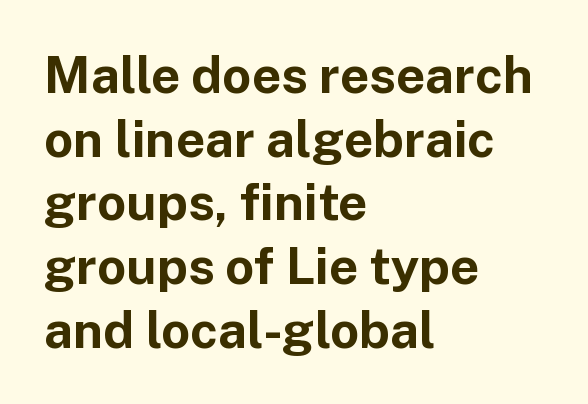
Q: Is the text bold? A: Yes.
Q: Is the text italic (slanted)? A: No, it is upright.
Q: Is the typeface a serif or a sans-serif typeface? A: Sans-serif.
Q: Is the text underlined? A: No.
Q: How is the paragraph aligned? A: Left-aligned.
Q: Is the spacing between letters normal or unusually wide? A: Normal.
Q: Is the spacing between lines tight, normal or loose? A: Normal.
Q: Width (condensed, normal, or wide)? A: Normal.
Q: Stroke contrast? A: Low.
Q: x-height? A: Medium.
Q: Monospaced? A: No.
